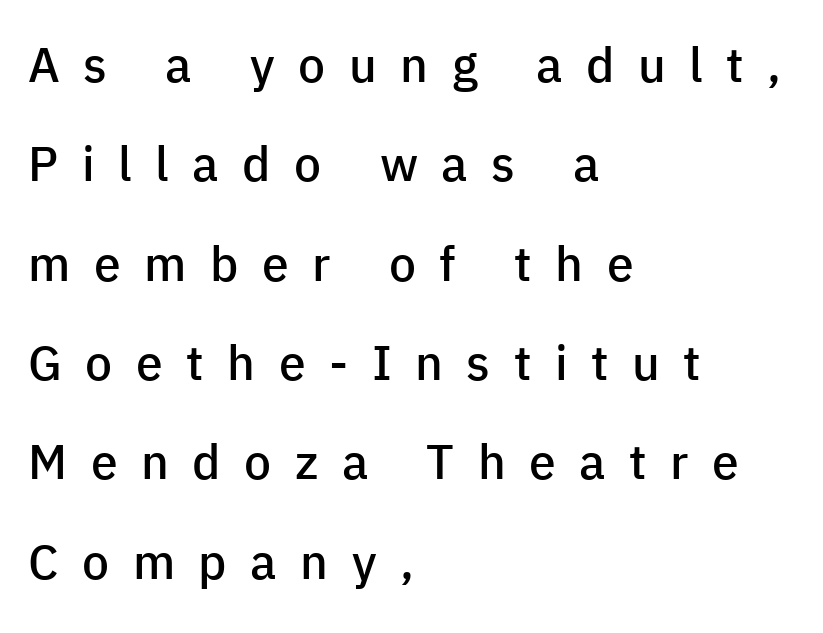
The image shows 48 px semibold sans-serif type, upright; set left-aligned, loose line spacing (2.07x), unusually wide letter spacing (+0.49 em), not underlined; low stroke contrast and a medium x-height.
